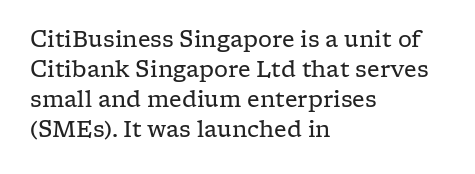
{"italic": "no", "bold": "no", "underline": "no", "align": "left", "line_spacing": "normal", "line_spacing_ratio": 1.37, "letter_spacing": "normal", "letter_spacing_em": 0.0, "glyph_px": 22}
